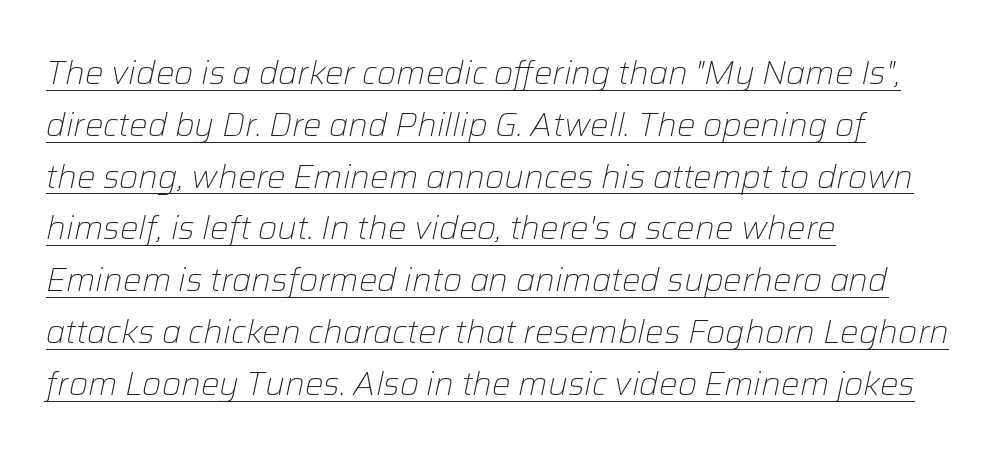
{"italic": "yes", "lean": "right", "slant_degrees": 12, "bold": "no", "weight": "light", "width": "normal", "stroke_contrast": "low", "x_height": "medium", "monospaced": "no", "underline": "yes", "align": "left", "line_spacing": "normal", "line_spacing_ratio": 1.57, "letter_spacing": "normal", "letter_spacing_em": 0.0, "glyph_px": 33}
